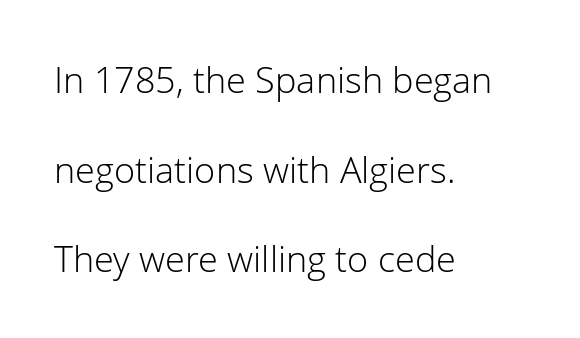
Q: Is the text bold? A: No.
Q: Is the text italic (slanted)? A: No, it is upright.
Q: Is the typeface a serif or a sans-serif typeface? A: Sans-serif.
Q: Is the text underlined? A: No.
Q: How is the paragraph aligned? A: Left-aligned.
Q: Is the spacing between letters normal or unusually wide? A: Normal.
Q: Is the spacing between lines tight, normal or loose? A: Loose.
Q: Width (condensed, normal, or wide)? A: Normal.
Q: Stroke contrast? A: Low.
Q: x-height? A: Medium.
Q: Monospaced? A: No.
